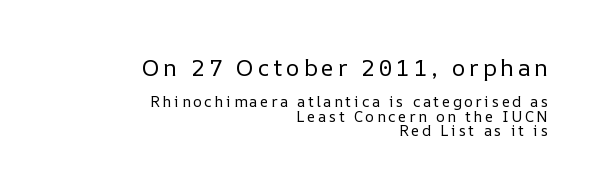
{"italic": "no", "bold": "no", "underline": "no", "align": "right", "line_spacing": "tight", "line_spacing_ratio": 0.96, "larger_block": "first", "size_ratio": 1.53, "glyph_px": 23}
